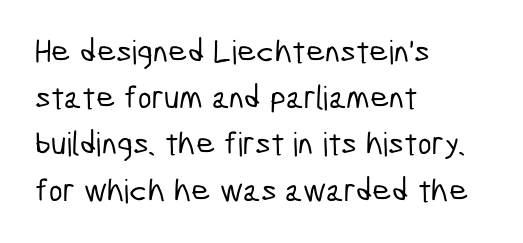
The image shows 33 px condensed sans-serif type; set left-aligned, normal line spacing (1.4x), normal letter spacing, not underlined; low stroke contrast and a medium x-height.
